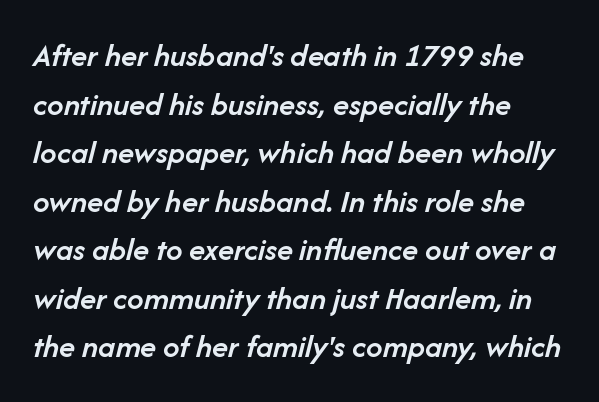
{"italic": "yes", "lean": "right", "slant_degrees": 14, "bold": "semi", "weight": "semibold", "width": "normal", "stroke_contrast": "low", "x_height": "medium", "monospaced": "no", "underline": "no", "align": "left", "line_spacing": "normal", "line_spacing_ratio": 1.47, "letter_spacing": "normal", "letter_spacing_em": 0.0, "glyph_px": 33}
